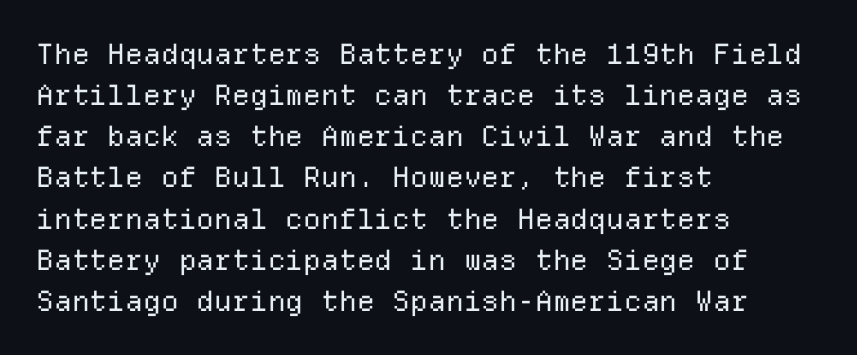
{"serif": "no", "italic": "no", "bold": "no", "weight": "regular", "width": "normal", "stroke_contrast": "low", "x_height": "medium", "monospaced": "yes", "underline": "no", "align": "left", "line_spacing": "normal", "line_spacing_ratio": 1.47, "letter_spacing": "normal", "letter_spacing_em": 0.0, "glyph_px": 28}
